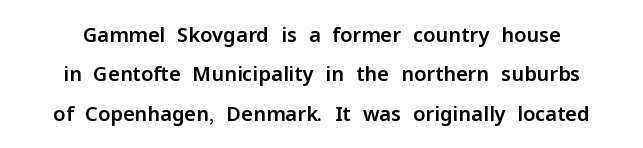
The image shows 20 px text type, upright; set loose line spacing (1.97x), normal letter spacing, not underlined.
